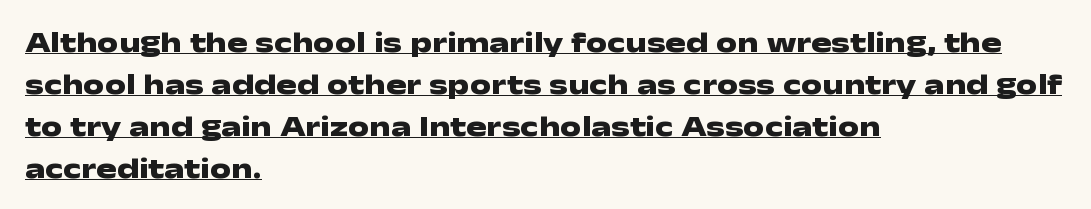
The image shows 30 px heavy, wide sans-serif type, upright; set left-aligned, normal line spacing (1.4x), normal letter spacing, underlined; low stroke contrast and a medium x-height.
